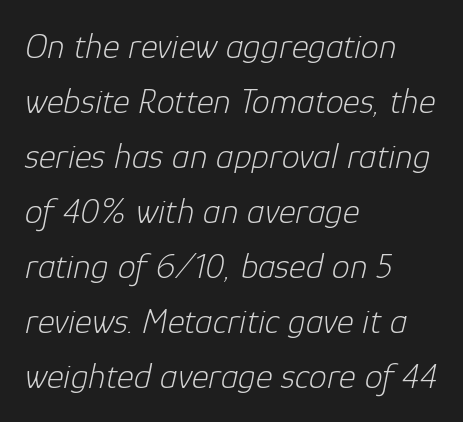
Q: Is the text bold? A: No.
Q: Is the text italic (slanted)? A: Yes, it leans right by about 12 degrees.
Q: Is the text underlined? A: No.
Q: How is the paragraph aligned? A: Left-aligned.
Q: Is the spacing between letters normal or unusually wide? A: Normal.
Q: Is the spacing between lines tight, normal or loose? A: Normal.
Q: Width (condensed, normal, or wide)? A: Normal.
Q: Stroke contrast? A: Low.
Q: x-height? A: Medium.
Q: Monospaced? A: No.
